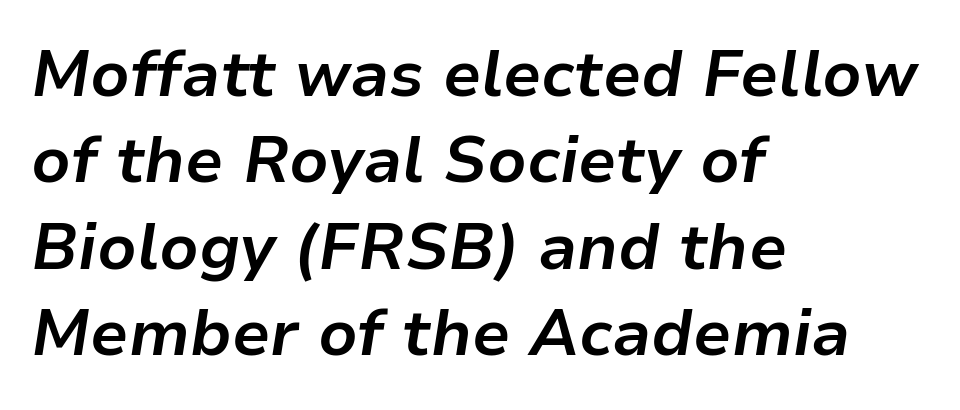
Q: Is the text bold? A: Yes.
Q: Is the text italic (slanted)? A: Yes, it leans right by about 9 degrees.
Q: Is the text underlined? A: No.
Q: How is the paragraph aligned? A: Left-aligned.
Q: Is the spacing between letters normal or unusually wide? A: Normal.
Q: Is the spacing between lines tight, normal or loose? A: Normal.
Q: Width (condensed, normal, or wide)? A: Normal.
Q: Stroke contrast? A: Low.
Q: x-height? A: Medium.
Q: Monospaced? A: No.
